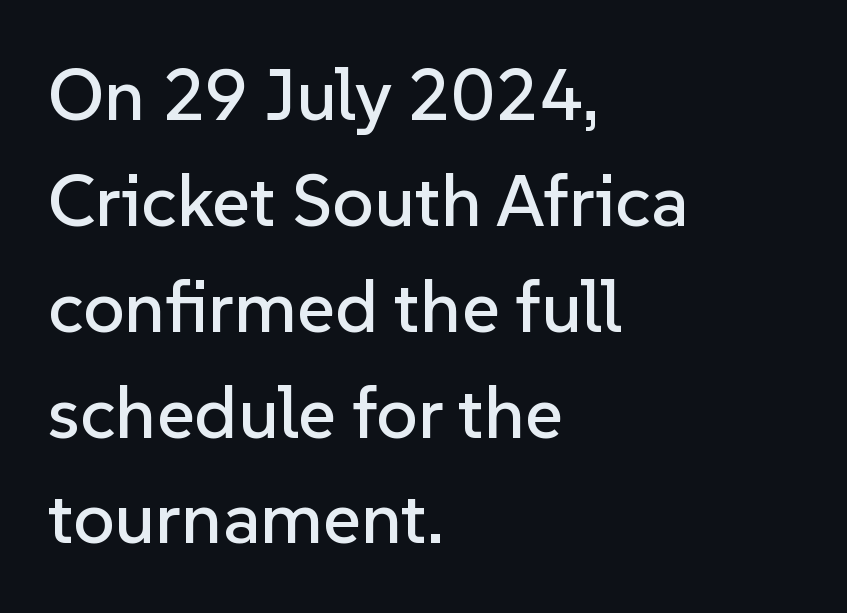
Q: Is the text italic (slanted)? A: No, it is upright.
Q: Is the typeface a serif or a sans-serif typeface? A: Sans-serif.
Q: Is the text underlined? A: No.
Q: How is the paragraph aligned? A: Left-aligned.
Q: Is the spacing between letters normal or unusually wide? A: Normal.
Q: Is the spacing between lines tight, normal or loose? A: Normal.
Q: Width (condensed, normal, or wide)? A: Normal.
Q: Stroke contrast? A: Low.
Q: x-height? A: Medium.
Q: Monospaced? A: No.
